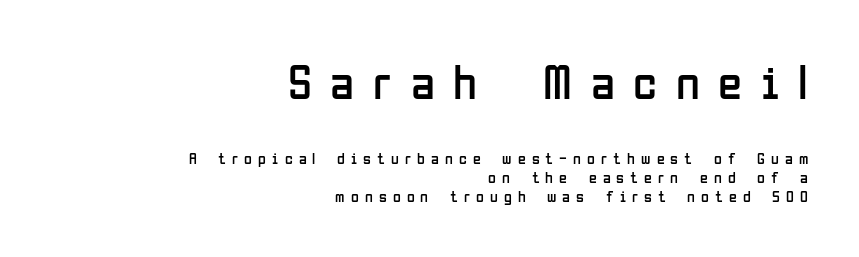
Check where the strokes stop: nothing finishes them off — pure sans. The rendering uses natural spacing where letterforms have individual widths. Tracking value appears strongly positive — letters spread wide. The ragged edge is on the left, which tells us the setting is flush right. The strip under each line holds only bare page.
